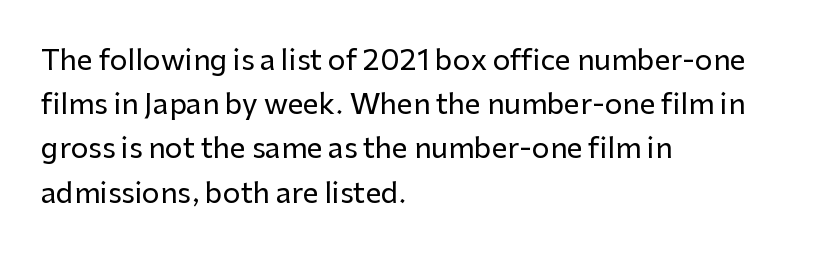
The image shows 28 px sans-serif type, upright; set left-aligned, normal line spacing (1.58x), normal letter spacing, not underlined; low stroke contrast and a medium x-height.
